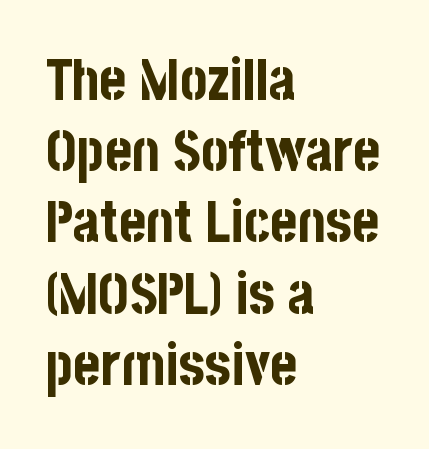
{"serif": "no", "italic": "no", "bold": "yes", "weight": "bold", "width": "condensed", "stroke_contrast": "low", "x_height": "large", "monospaced": "no", "underline": "no", "align": "left", "line_spacing": "normal", "line_spacing_ratio": 1.25, "letter_spacing": "normal", "letter_spacing_em": 0.0, "glyph_px": 57}
